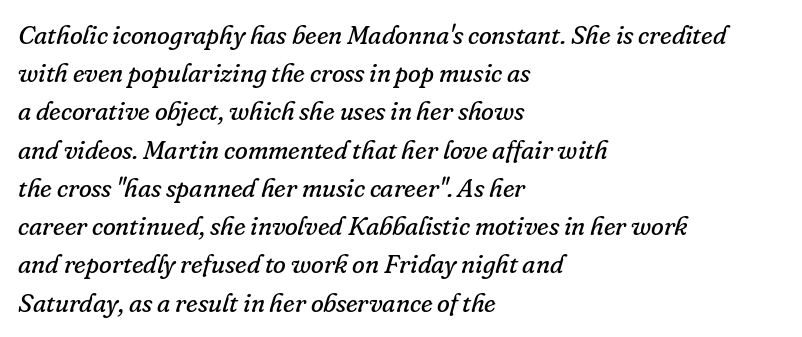
The type is set solid horizontally, with unmodified tracking. The vertical gap from one line to the next is medium. Is this a heavy cut? Hardly; it is regular or lighter. Tall strokes in this sample are angled rather than plumb. Does the copy run flush right? No — it runs flush left. Letters rest on an invisible, unmarked baseline.
